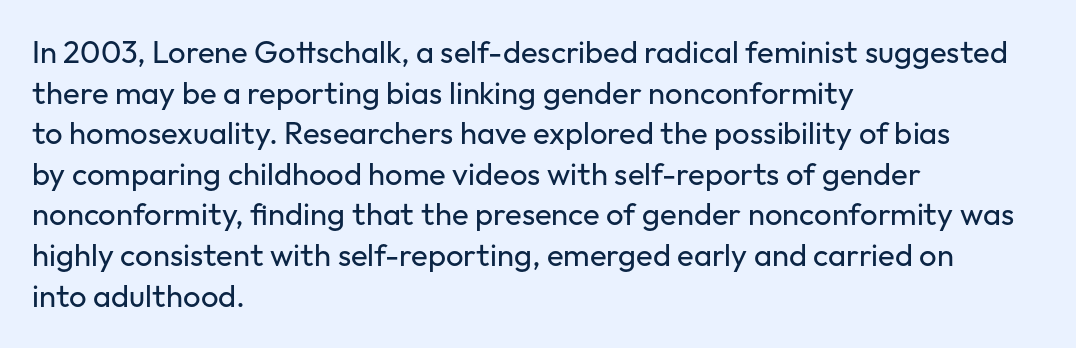
Words float on clear page, feet unadorned. Quick note: interline space is typical. The rendering uses natural spacing where letterforms have individual widths. The typesetter chose a ragged-right arrangement here. Ink coverage per letter is moderate at most. Nothing unusual about the tracking: characters are spaced as the font intends.
